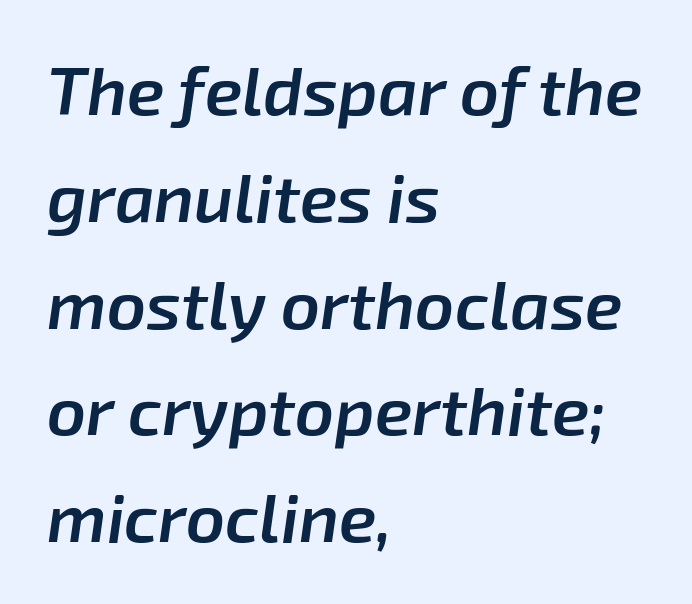
Decoration check: the copy has no underline. Vertically, the passage feels balanced, rows spaced as you'd expect. Typeset ragged right — the left edge is the straight one. Note the varied advance widths — an 'i' is clearly narrower than an 'm'.
